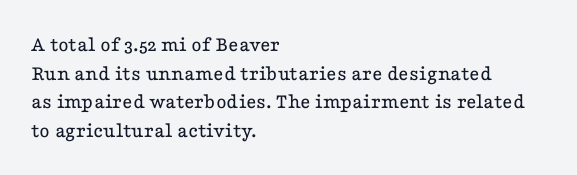
Q: Is the text bold? A: No.
Q: Is the text italic (slanted)? A: No, it is upright.
Q: Is the text underlined? A: No.
Q: How is the paragraph aligned? A: Left-aligned.
Q: Is the spacing between letters normal or unusually wide? A: Normal.
Q: Is the spacing between lines tight, normal or loose? A: Normal.
